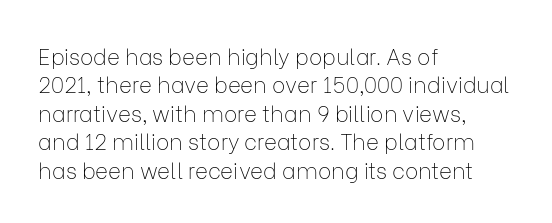
The image shows 22 px text type, upright; set left-aligned, normal line spacing (1.29x), normal letter spacing, not underlined.
